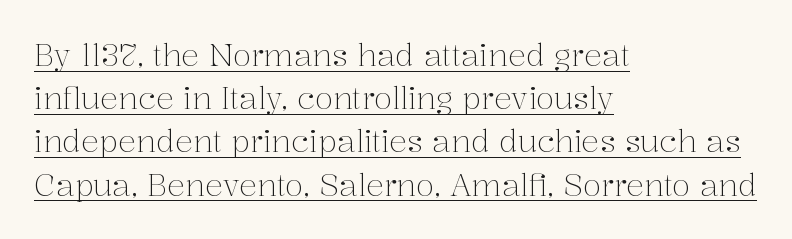
{"serif": "yes", "italic": "no", "bold": "no", "weight": "light", "width": "normal", "stroke_contrast": "medium", "x_height": "medium", "monospaced": "no", "underline": "yes", "align": "left", "line_spacing": "normal", "line_spacing_ratio": 1.44, "letter_spacing": "normal", "letter_spacing_em": 0.0, "glyph_px": 30}
